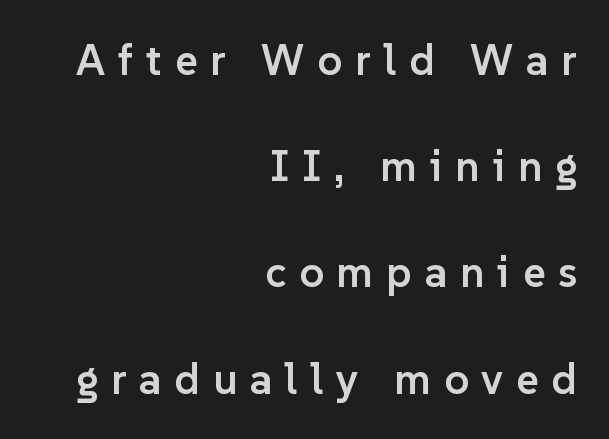
Quick note: interline space is abundant. The strip under each line holds only bare page. Short and long lines alike share a common ending point at right. These lines are rendered in a variable-pitch font. Typographically, this falls in the sans-serif category. Observe the wide spacing: letters keep a clear distance from each other.
